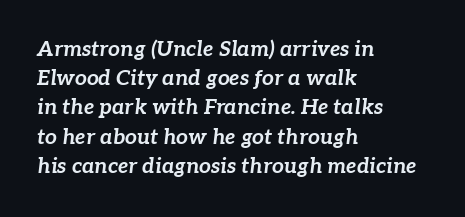
Q: Is the text bold? A: Yes.
Q: Is the text italic (slanted)? A: Yes, it leans right by about 7 degrees.
Q: Is the text underlined? A: No.
Q: How is the paragraph aligned? A: Left-aligned.
Q: Is the spacing between letters normal or unusually wide? A: Normal.
Q: Is the spacing between lines tight, normal or loose? A: Normal.
